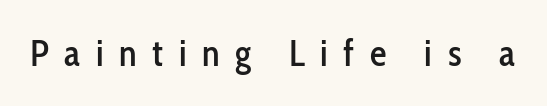
{"serif": "no", "italic": "no", "width": "condensed", "stroke_contrast": "low", "x_height": "medium", "monospaced": "no", "underline": "no", "letter_spacing": "wide", "letter_spacing_em": 0.42, "glyph_px": 37}
